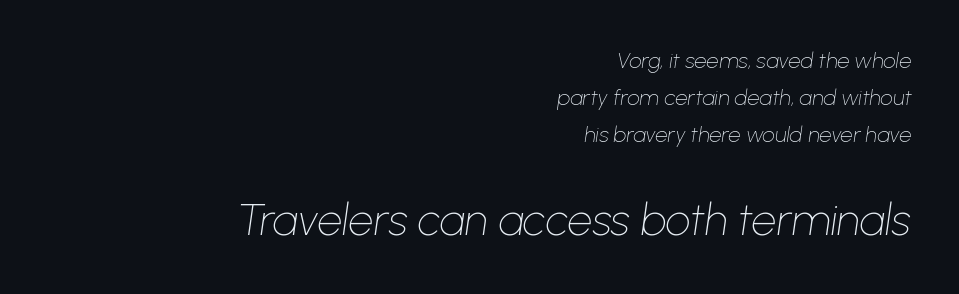
The cut favours lightness, reaching ordinary text weight at its darkest. This sample keeps an unexceptional amount of space between lines. A typesetter would call this proportional, since set widths differ per character. Italic: yes, the glyphs are oblique. Only glyphs here, with clear space below each row.
